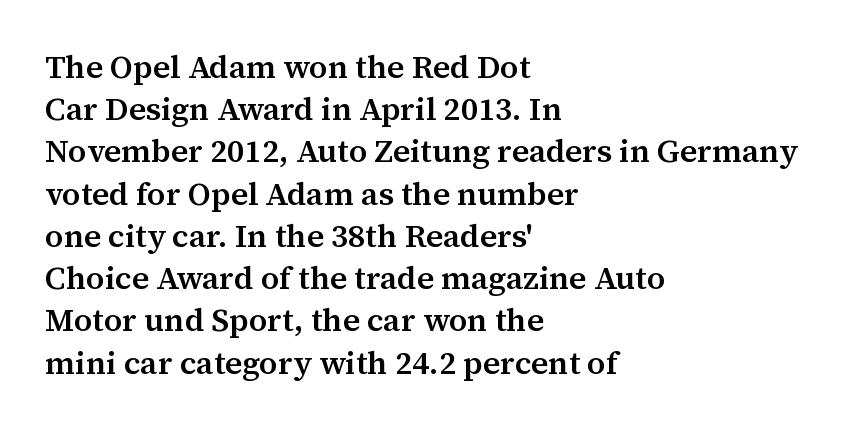
The passage shown has conventional tracking throughout. The passage shown is not underscored anywhere. Examine the stroke ends and you'll spot serifs. The passage shown is typed in a proportional face where columns would drift. These lines sit exactly where default settings would place them.
